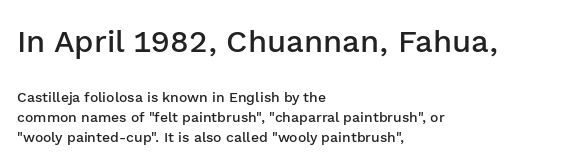
The image shows 31 px semibold sans-serif type, upright; set left-aligned, normal line spacing (1.43x), normal letter spacing, not underlined; the first (top) block is 2.21x larger; low stroke contrast and a medium x-height.
